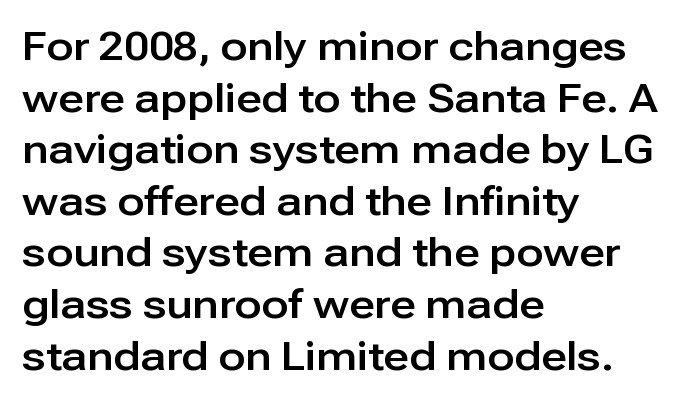
This rendering uses left alignment, leaving the right contour irregular. Standard letterfit; no display-style spreading of the glyphs. Do the letters lean? They stand straight. Nope, no serifs anywhere on these letters. Do the characters align in a grid? No, the font is proportional. Vertical spacing — default.
